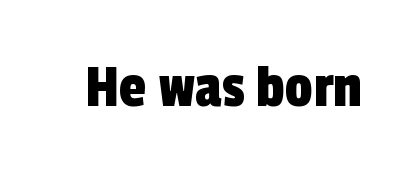
The image shows 62 px condensed sans-serif type; set normal letter spacing, not underlined; a medium x-height.
